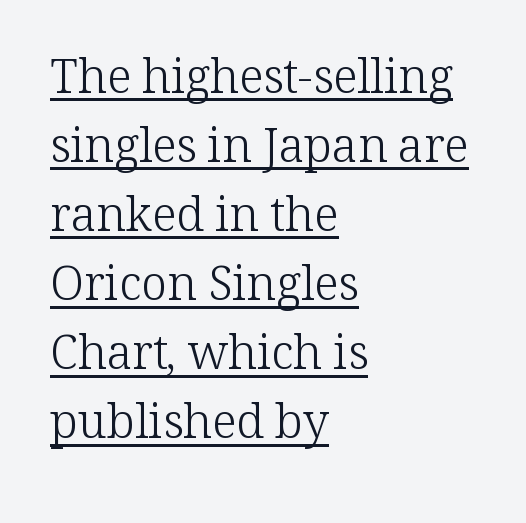
Letter spacing: default. Looks like someone drew a line under every word here. No extra ink here — the face is not bold. What kind of face is this? One with serifs.
